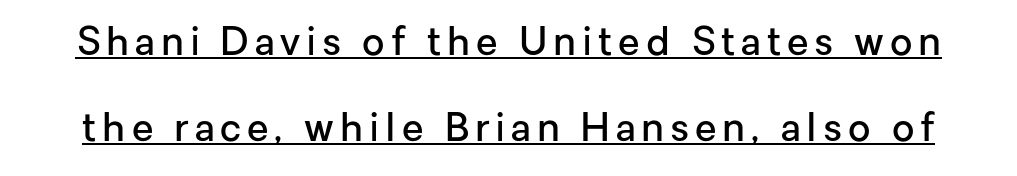
{"serif": "no", "italic": "no", "bold": "semi", "weight": "semibold", "width": "normal", "stroke_contrast": "low", "x_height": "medium", "monospaced": "no", "underline": "yes", "line_spacing": "loose", "line_spacing_ratio": 2.2, "glyph_px": 39}
